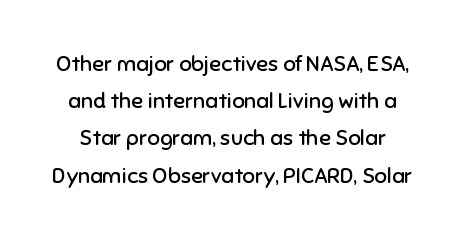
Tracking here is standard; glyphs follow each other at the usual distance. The font is comparable to plain body text, perhaps lighter. Successive baselines arrive at the customary interval. The strip under each line holds only bare page. This is the regular roman posture of the typeface.
